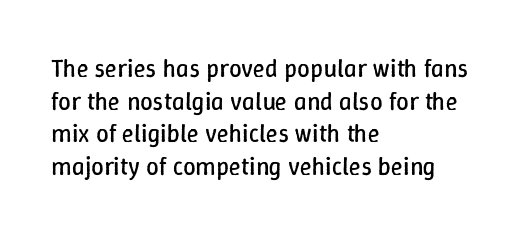
{"italic": "no", "bold": "no", "underline": "no", "align": "left", "line_spacing": "normal", "line_spacing_ratio": 1.31, "letter_spacing": "normal", "letter_spacing_em": 0.0, "glyph_px": 25}
